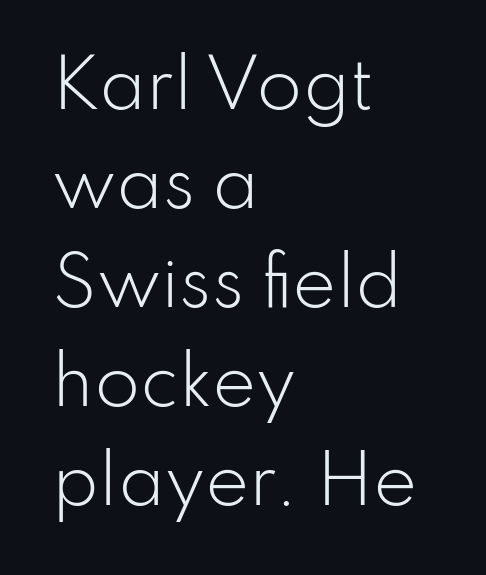
{"serif": "no", "italic": "no", "bold": "no", "weight": "light", "width": "normal", "stroke_contrast": "low", "x_height": "small", "monospaced": "no", "underline": "no", "align": "left", "line_spacing": "normal", "line_spacing_ratio": 1.5, "letter_spacing": "normal", "letter_spacing_em": 0.0, "glyph_px": 66}
